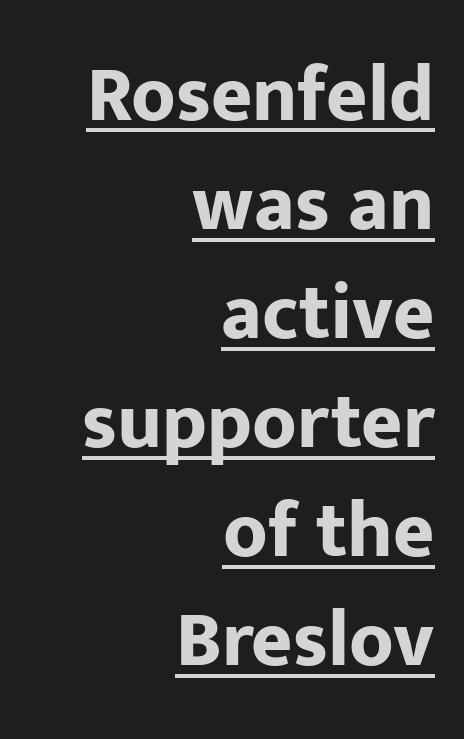
The image shows 79 px bold sans-serif type, upright; set right-aligned, normal line spacing (1.38x), normal letter spacing, underlined; low stroke contrast and a medium x-height.
